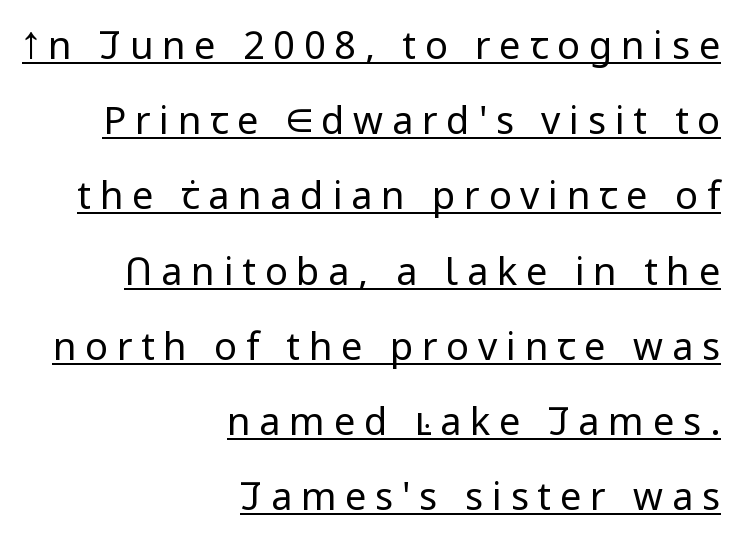
Q: Is the text bold? A: No.
Q: Is the text italic (slanted)? A: No, it is upright.
Q: Is the typeface a serif or a sans-serif typeface? A: Sans-serif.
Q: Is the text underlined? A: Yes.
Q: How is the paragraph aligned? A: Right-aligned.
Q: Is the spacing between letters normal or unusually wide? A: Unusually wide.
Q: Is the spacing between lines tight, normal or loose? A: Loose.
Q: Width (condensed, normal, or wide)? A: Normal.
Q: Stroke contrast? A: Low.
Q: x-height? A: Medium.
Q: Monospaced? A: No.
